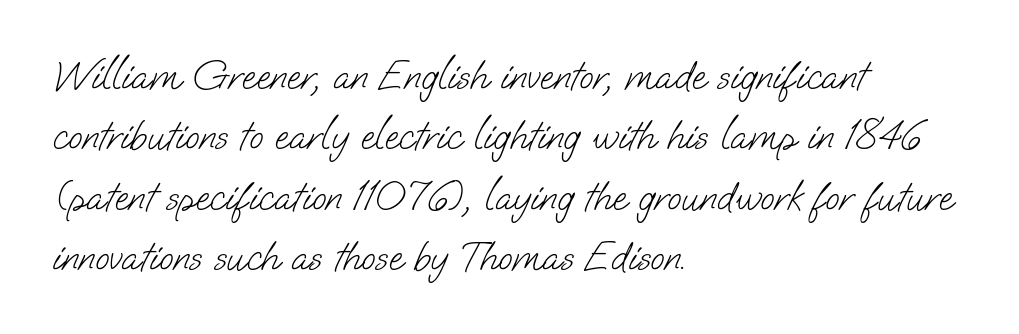
Bare-footed words on every line. Vertical spacing — default. Each word holds together tightly as a unit, with standard inter-letter gaps. Line beginnings align vertically; line endings do not. The strokes are not fattened; the text isn't bold. Proportional: the letters do not fall into vertical columns.
